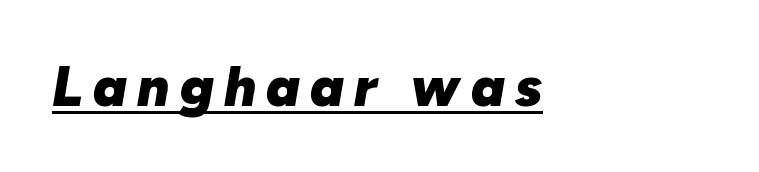
{"italic": "yes", "lean": "right", "slant_degrees": 10, "bold": "yes", "weight": "heavy", "width": "normal", "stroke_contrast": "low", "x_height": "medium", "monospaced": "no", "underline": "yes", "align": "left", "glyph_px": 56}
